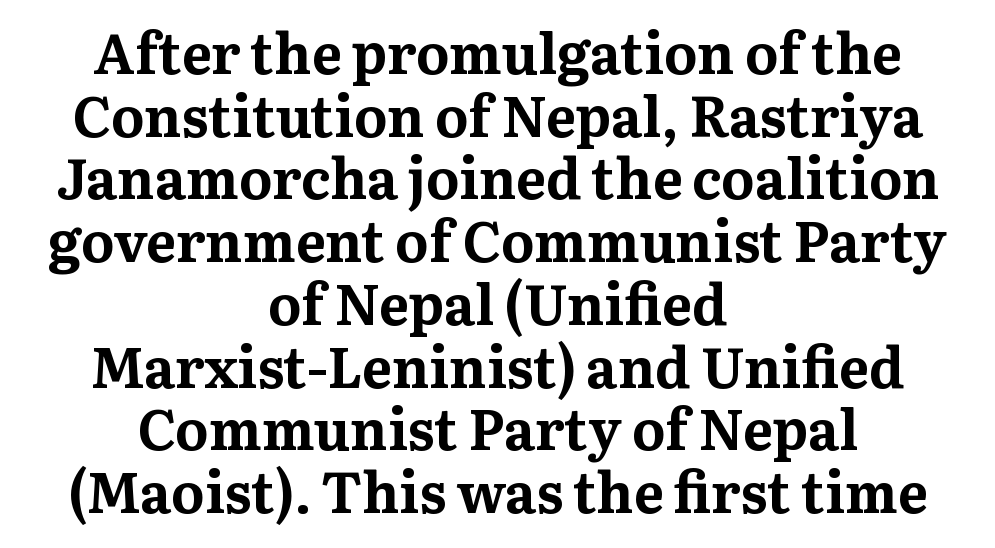
{"serif": "yes", "italic": "no", "bold": "yes", "weight": "bold", "width": "normal", "stroke_contrast": "medium", "x_height": "medium", "monospaced": "no", "underline": "no", "align": "center", "line_spacing": "tight", "line_spacing_ratio": 1.12, "letter_spacing": "normal", "letter_spacing_em": 0.0, "glyph_px": 56}
